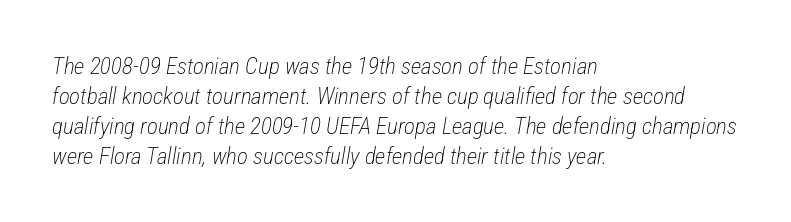
The typesetting does not lean heavy: it is not bold. The string is rendered with underlining switched off. Leading matches the norm, producing a regular column. One-word summary of the alignment: left. Tracking here is standard; glyphs follow each other at the usual distance.
